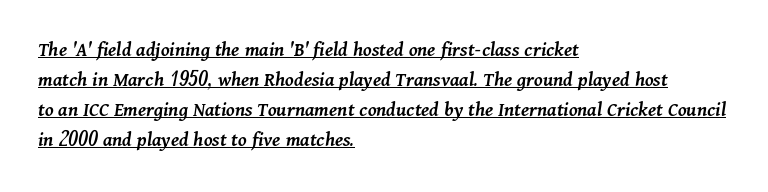
The image shows 21 px text type, italic (leaning right); set left-aligned, normal line spacing (1.43x), normal letter spacing, underlined.
